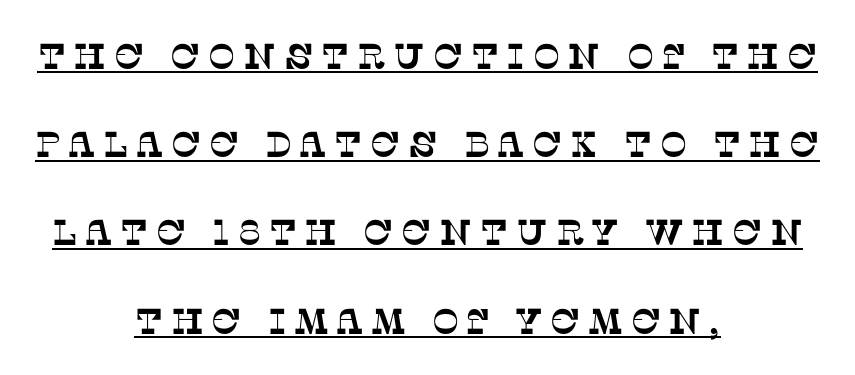
One-word summary of the alignment: center. You can tell from the footed stems that serif type was used. Each letter keeps its own natural width here, so spacing adapts to shape. A great deal of white space separates one row of letters from the next.
